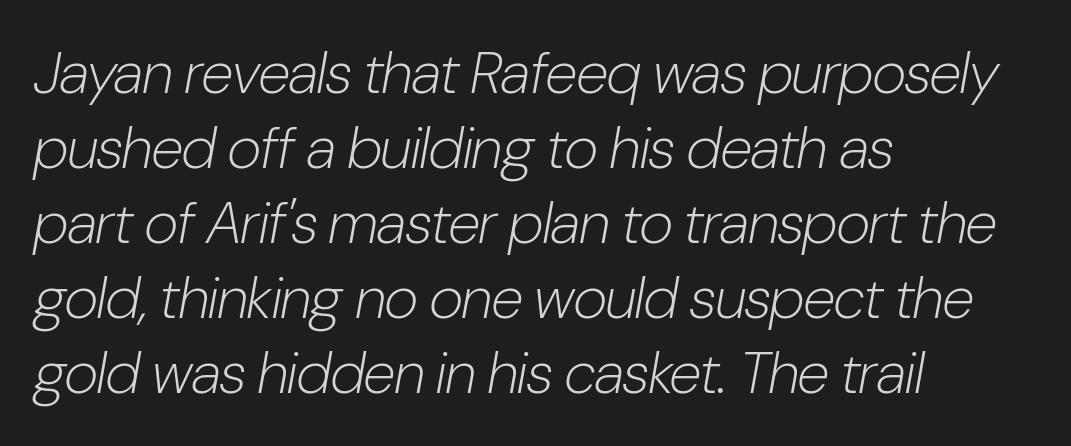
{"italic": "yes", "lean": "right", "slant_degrees": 10, "bold": "no", "weight": "light", "width": "condensed", "stroke_contrast": "low", "x_height": "medium", "monospaced": "no", "underline": "no", "align": "left", "line_spacing": "normal", "line_spacing_ratio": 1.27, "letter_spacing": "normal", "letter_spacing_em": 0.0, "glyph_px": 59}
